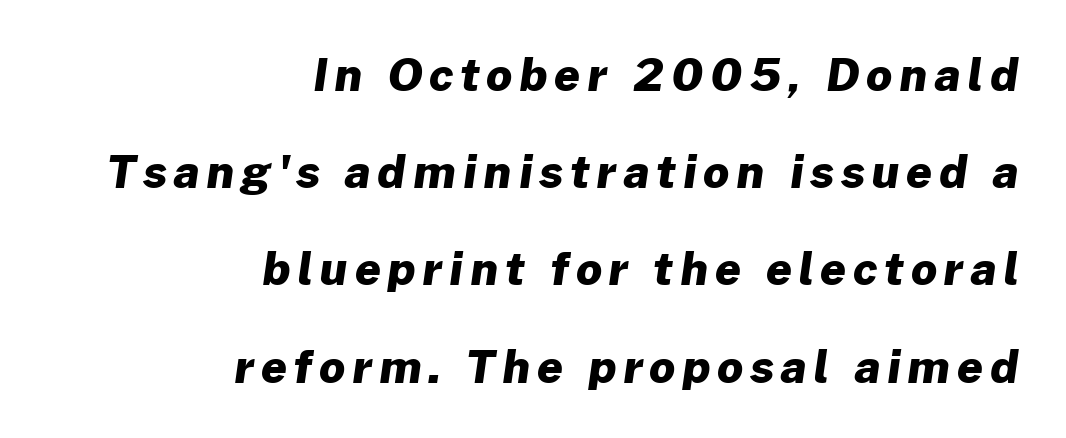
{"serif": "no", "bold": "yes", "weight": "heavy", "width": "normal", "stroke_contrast": "low", "x_height": "medium", "monospaced": "no", "underline": "no", "align": "right", "line_spacing": "loose", "line_spacing_ratio": 2.16, "glyph_px": 45}
